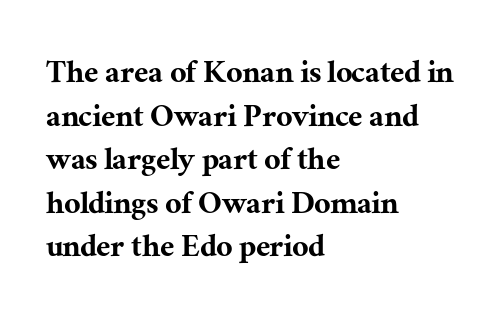
Nope, not italic — everything's standing straight. Each word holds together tightly as a unit, with standard inter-letter gaps. Does the copy run flush right? No — it runs flush left. Varying glyph widths throughout — classic text-font behaviour.
